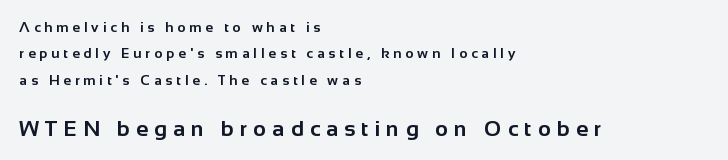
Does the lettering tilt? It doesn't — this is upright. Beneath every word, the page is bare. Teacher's note: observe the even left margin — that is flush-left alignment. Tracking here is generous; glyphs stand well apart from one another. Larger block? The one below; the one above is distinctly smaller. How heavy is the stroke? Heavy — this is a bold.
